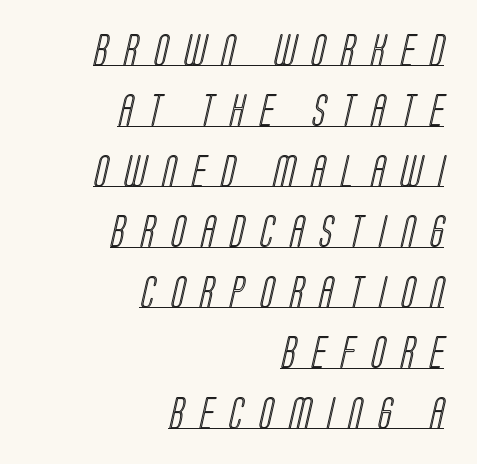
The image shows 32 px condensed type; set right-aligned, line spacing 1.89x, unusually wide letter spacing (+0.5 em), underlined; a large x-height.
